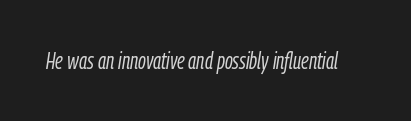
Short note: letters normally spaced. A typesetter would mark this as italic. The face looks like a standard text weight, possibly lighter. Lines of text with bare space underneath.
